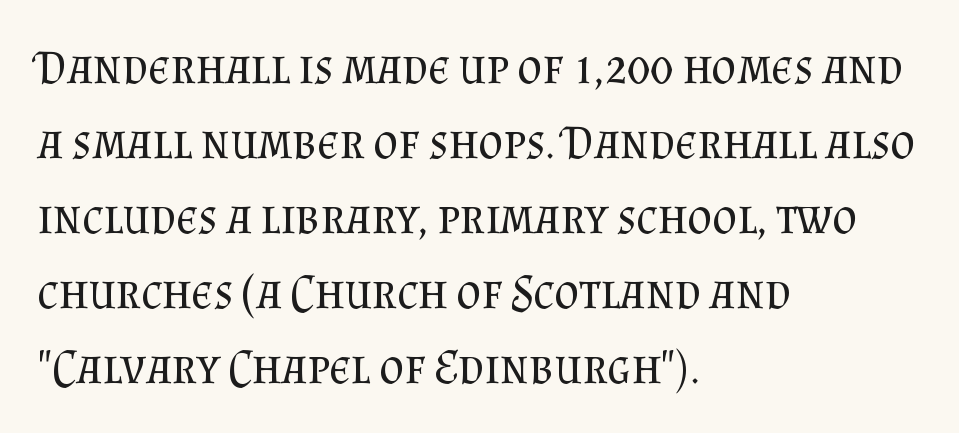
The image shows 48 px regular-weight serif type, upright; set left-aligned, normal line spacing (1.56x), normal letter spacing, not underlined; medium stroke contrast and a small x-height.
